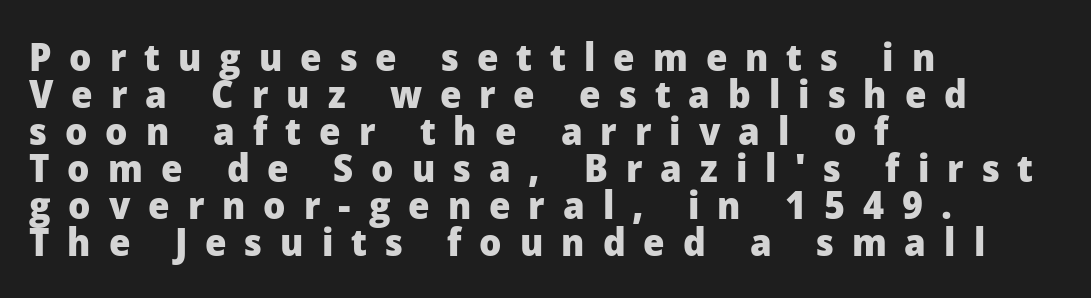
The image shows 39 px heavy sans-serif type, upright; set left-aligned, tight line spacing (0.95x), unusually wide letter spacing (+0.46 em), not underlined; low stroke contrast and a medium x-height.
